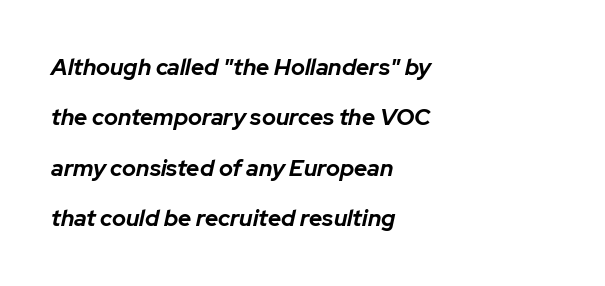
{"italic": "yes", "lean": "right", "slant_degrees": 12, "bold": "yes", "underline": "no", "align": "left", "line_spacing": "loose", "line_spacing_ratio": 2.19, "letter_spacing": "normal", "letter_spacing_em": 0.0, "glyph_px": 23}
